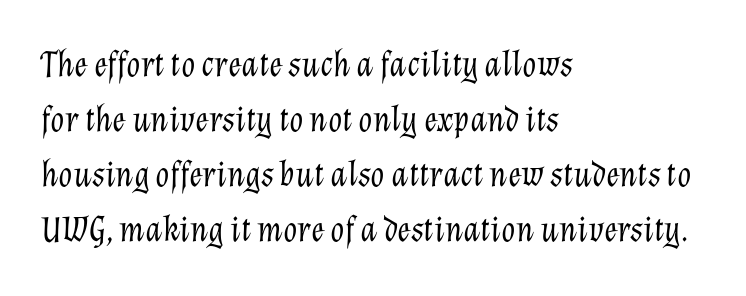
Q: Is the text bold? A: No.
Q: Is the text italic (slanted)? A: Yes, it leans right by about 12 degrees.
Q: Is the text underlined? A: No.
Q: How is the paragraph aligned? A: Left-aligned.
Q: Is the spacing between letters normal or unusually wide? A: Normal.
Q: Is the spacing between lines tight, normal or loose? A: Normal.
Q: Width (condensed, normal, or wide)? A: Normal.
Q: Stroke contrast? A: Low.
Q: x-height? A: Medium.
Q: Monospaced? A: No.
